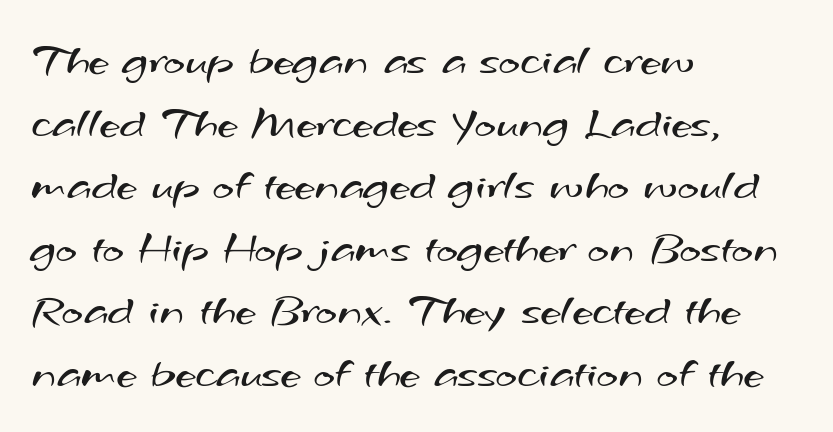
The image shows 46 px regular-weight, wide sans-serif type; set left-aligned, normal line spacing (1.36x), normal letter spacing, not underlined; medium stroke contrast and a small x-height.
